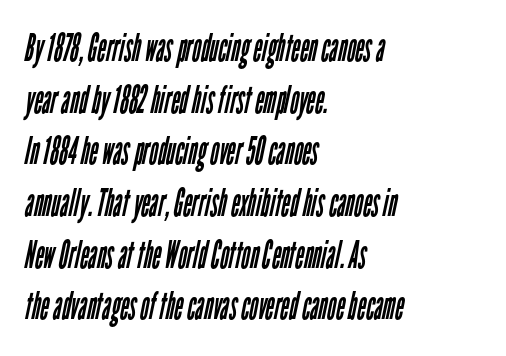
The image shows 38 px regular-weight, condensed sans-serif type; set left-aligned, normal line spacing (1.36x), normal letter spacing, not underlined; low stroke contrast and a medium x-height.
